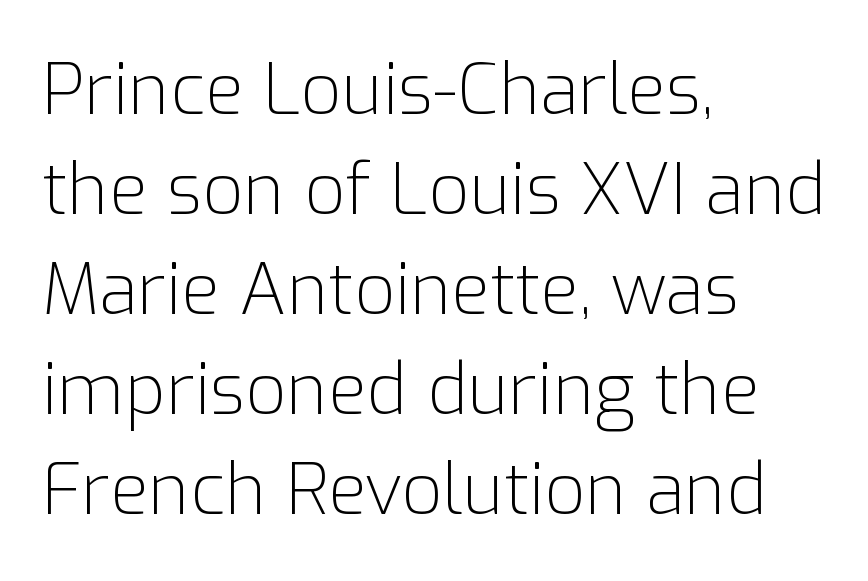
Q: Is the text bold? A: No.
Q: Is the text italic (slanted)? A: No, it is upright.
Q: Is the typeface a serif or a sans-serif typeface? A: Sans-serif.
Q: Is the text underlined? A: No.
Q: How is the paragraph aligned? A: Left-aligned.
Q: Is the spacing between letters normal or unusually wide? A: Normal.
Q: Is the spacing between lines tight, normal or loose? A: Normal.
Q: Width (condensed, normal, or wide)? A: Normal.
Q: Stroke contrast? A: Low.
Q: x-height? A: Medium.
Q: Monospaced? A: No.
